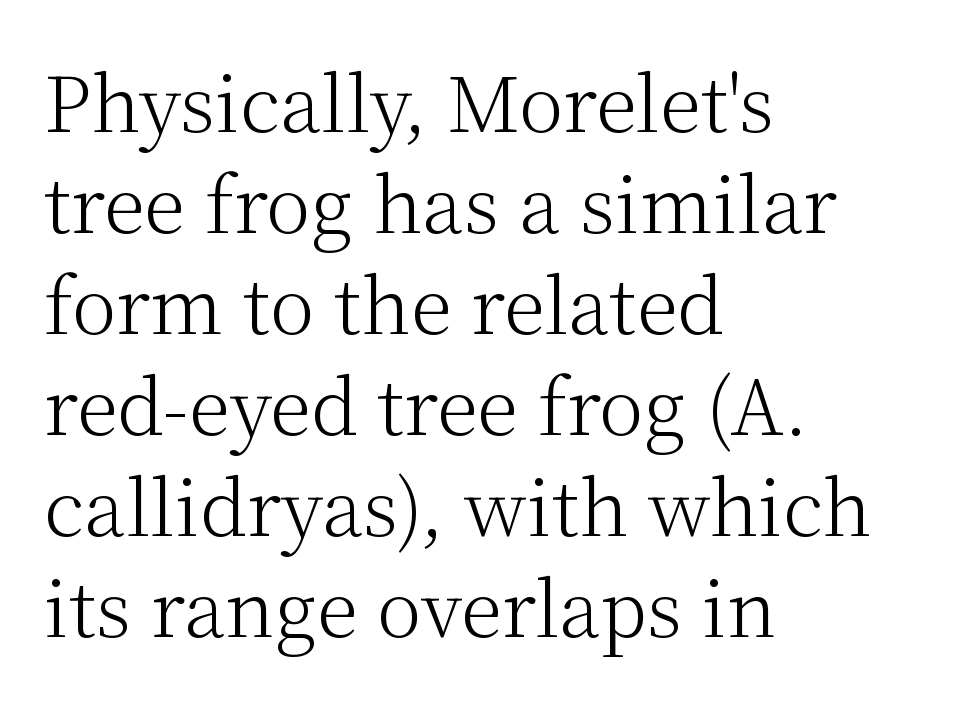
You could call the tracking neutral — neither tight nor loose. This sample is left-justified, so line endings fall wherever the words run out. This sample keeps an unexceptional amount of space between lines. Each letter's strokes conclude with small projecting serifs.
